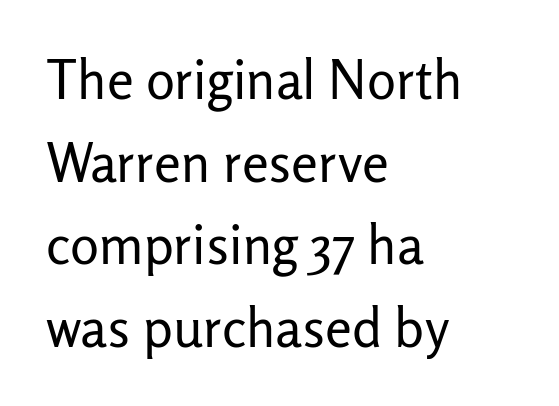
The image shows 54 px regular-weight sans-serif type, upright; set left-aligned, normal line spacing (1.53x), normal letter spacing, not underlined; low stroke contrast and a medium x-height.
